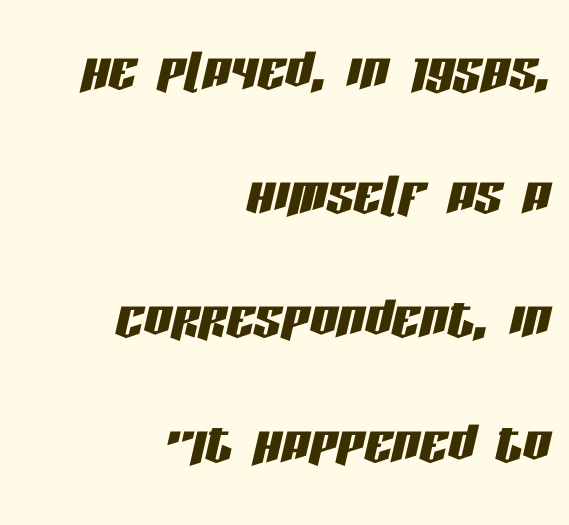
Note the varied advance widths — an 'i' is clearly narrower than an 'm'. Quick note: italic. The space directly below the letters is spotless. Compared with a flush-left layout, this one pins lines to the opposite, right side. Short note: letters normally spaced.
